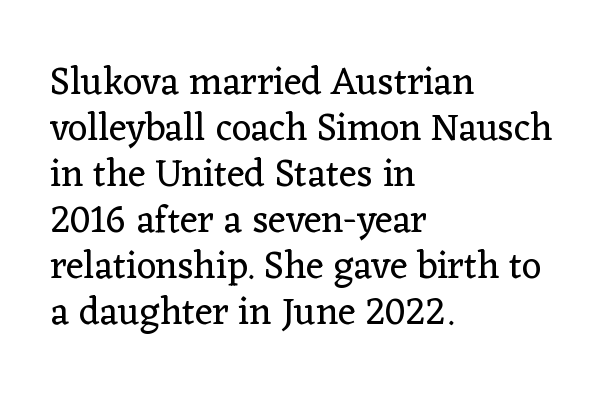
Font category for this specimen: serif. Short and long lines alike share a common starting point at left. A clean baseline with only descenders dipping below it. What stands out about the letter spacing? Nothing — it is the standard amount. The letters advance in unequal steps, a hallmark of proportional type.
